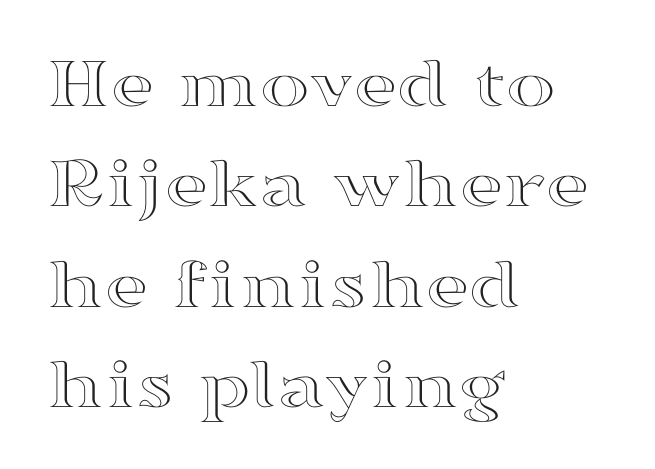
The face used here is proportionally spaced, like ordinary book or web type. Reading down the column, the eye jumps a familiar distance to each next line. Check under the words: just untouched page. The type sits square on the baseline with zero lean. Layout note: lines flush left. These lines keep a tight, regular rhythm from letter to letter.
